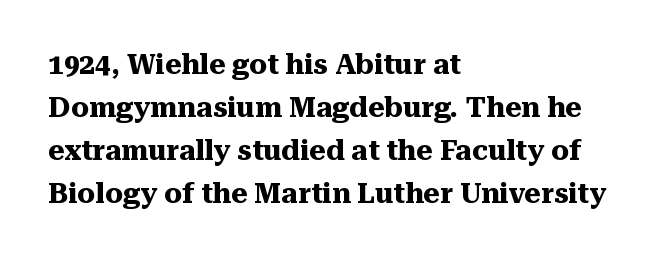
The image shows 28 px heavy serif type, upright; set left-aligned, normal line spacing (1.53x), normal letter spacing, not underlined; medium stroke contrast and a medium x-height.
